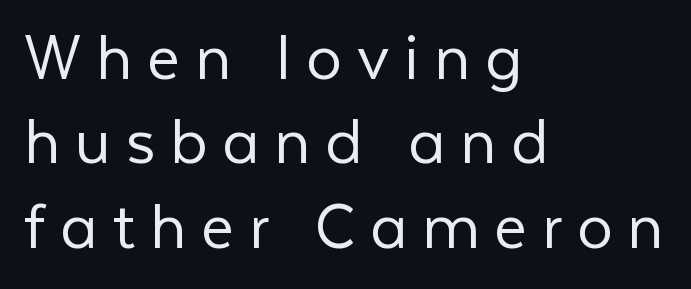
Q: Is the text bold? A: No.
Q: Is the text italic (slanted)? A: No, it is upright.
Q: Is the typeface a serif or a sans-serif typeface? A: Sans-serif.
Q: Is the text underlined? A: No.
Q: How is the paragraph aligned? A: Left-aligned.
Q: Is the spacing between letters normal or unusually wide? A: Unusually wide.
Q: Width (condensed, normal, or wide)? A: Normal.
Q: Stroke contrast? A: Low.
Q: x-height? A: Medium.
Q: Monospaced? A: No.
